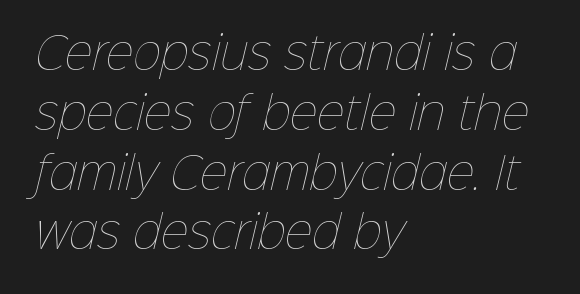
Q: Is the text bold? A: No.
Q: Is the text underlined? A: No.
Q: How is the paragraph aligned? A: Left-aligned.
Q: Is the spacing between letters normal or unusually wide? A: Normal.
Q: Is the spacing between lines tight, normal or loose? A: Normal.
Q: Width (condensed, normal, or wide)? A: Normal.
Q: Stroke contrast? A: Low.
Q: x-height? A: Medium.
Q: Monospaced? A: No.
